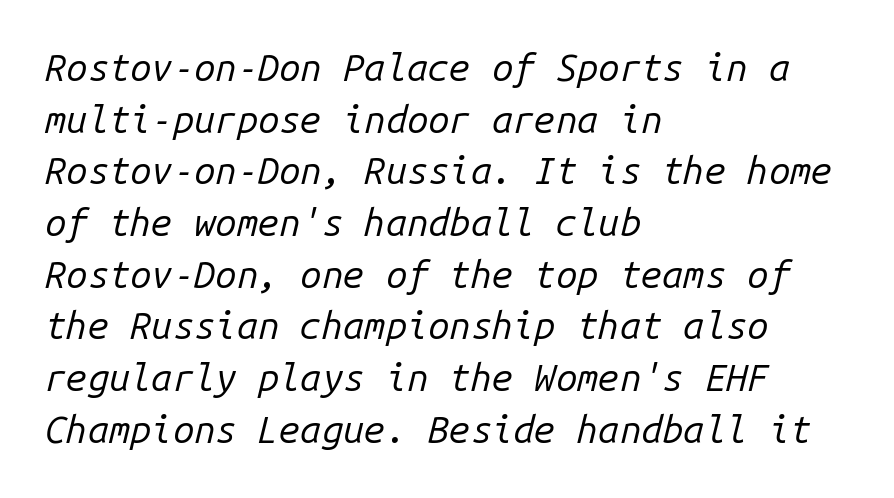
Q: Is the text bold? A: No.
Q: Is the text italic (slanted)? A: Yes, it leans right by about 14 degrees.
Q: Is the text underlined? A: No.
Q: How is the paragraph aligned? A: Left-aligned.
Q: Is the spacing between letters normal or unusually wide? A: Normal.
Q: Is the spacing between lines tight, normal or loose? A: Normal.
Q: Width (condensed, normal, or wide)? A: Normal.
Q: Stroke contrast? A: Low.
Q: x-height? A: Medium.
Q: Monospaced? A: Yes.
